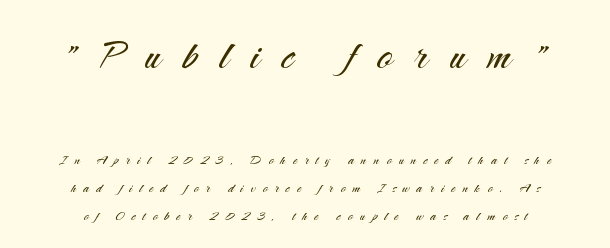
The image shows 52 px light sans-serif type; set centered, normal line spacing (1.65x), unusually wide letter spacing (+0.42 em), not underlined; the first (top) block is 3.06x larger; medium stroke contrast and a small x-height.
